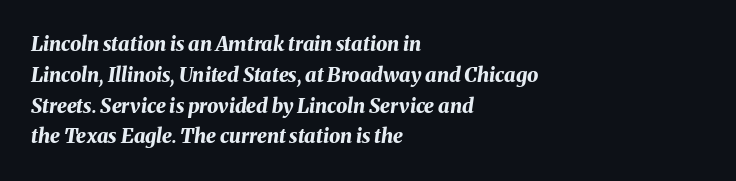
The image shows 20 px bold type, italic (leaning right); set left-aligned, normal line spacing (1.54x), normal letter spacing, not underlined.
